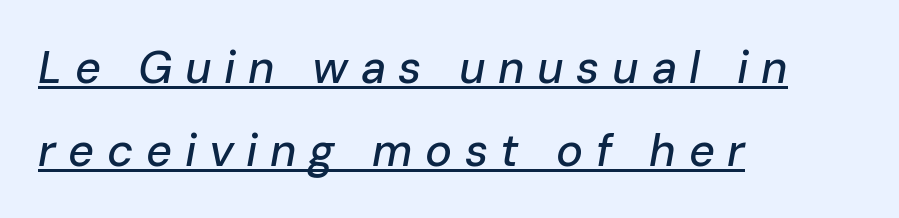
The image shows 45 px text type, italic (leaning right); set left-aligned, line spacing 1.84x, unusually wide letter spacing (+0.28 em), underlined; low stroke contrast and a medium x-height.
